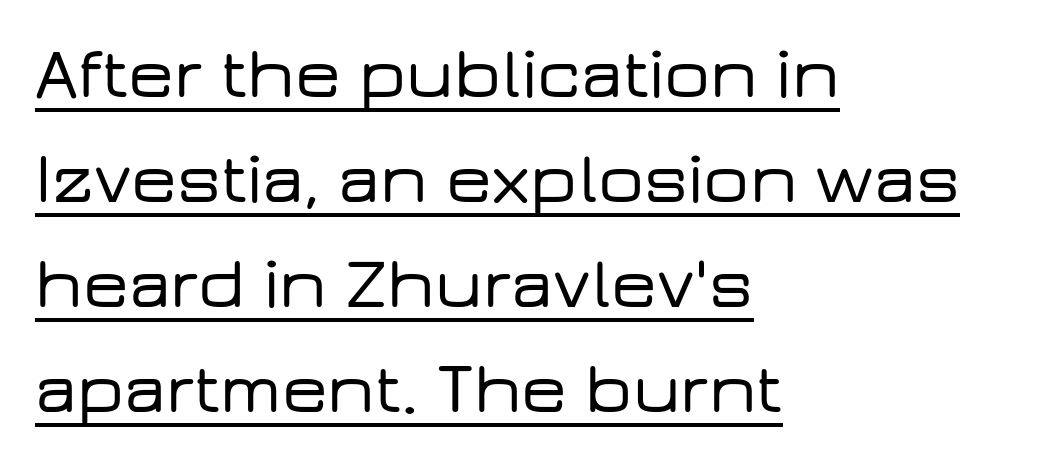
{"serif": "no", "italic": "no", "width": "wide", "stroke_contrast": "low", "x_height": "medium", "monospaced": "no", "underline": "yes", "align": "left", "line_spacing": "normal", "line_spacing_ratio": 1.46, "letter_spacing": "normal", "letter_spacing_em": 0.0, "glyph_px": 72}
